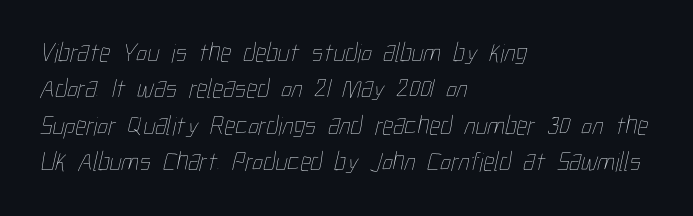
{"bold": "no", "underline": "no", "align": "left", "line_spacing": "normal", "line_spacing_ratio": 1.35, "letter_spacing": "normal", "letter_spacing_em": 0.0, "glyph_px": 27}
